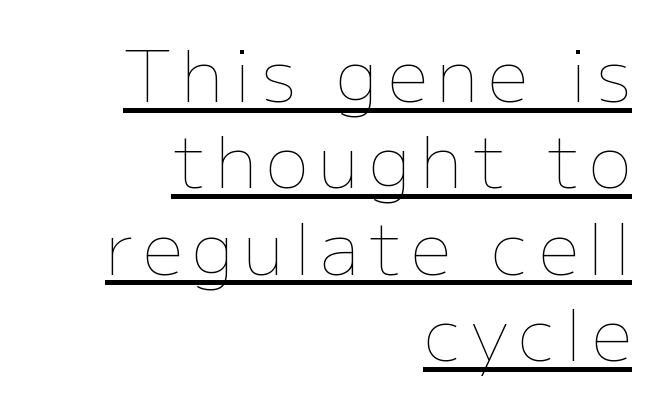
Is this a heavy cut? Hardly; it is regular or lighter. Glance below the letters and you will spot a drawn line. Here the designer chose a conventional face with non-uniform glyph widths. Line ends are locked; line starts wander. Tall strokes in this sample are plumb rather than angled.
